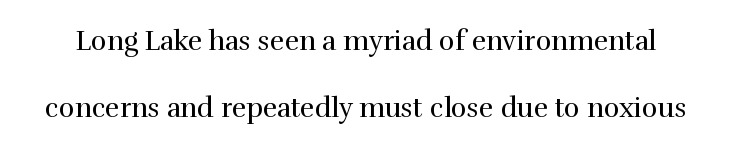
No chunkiness to these letters — they're not bold. Upright lettering throughout. A clean baseline with only descenders dipping below it. Leading: increased.
